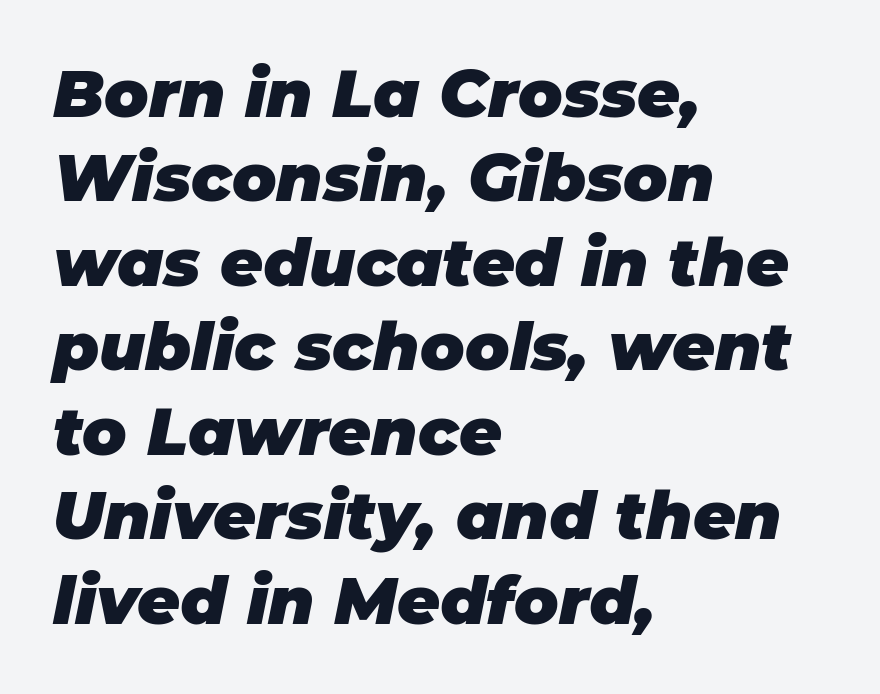
The image shows 66 px heavy type, italic (leaning right); set left-aligned, normal line spacing (1.28x), normal letter spacing, not underlined; low stroke contrast and a large x-height.
